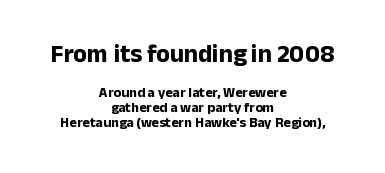
{"italic": "no", "bold": "yes", "underline": "no", "align": "center", "line_spacing": "tight", "line_spacing_ratio": 1.05, "letter_spacing": "normal", "letter_spacing_em": 0.0, "larger_block": "first", "size_ratio": 1.79, "glyph_px": 25}
